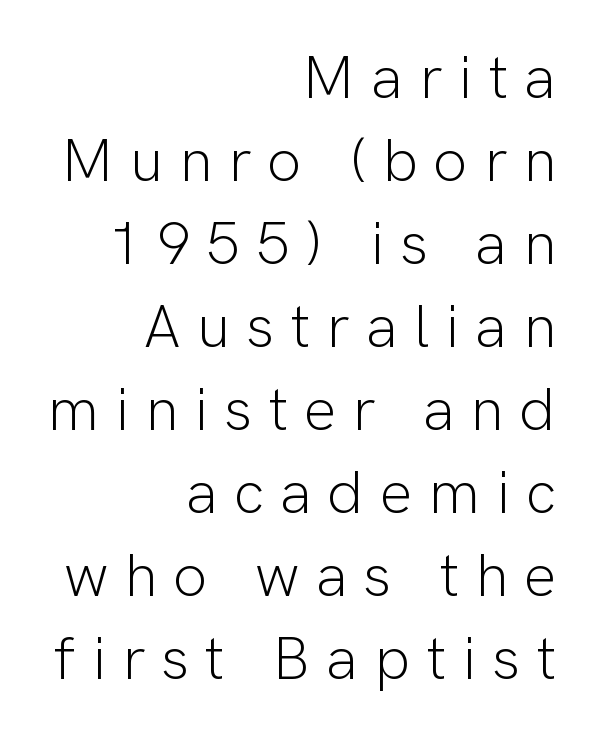
Q: Is the text bold? A: No.
Q: Is the text italic (slanted)? A: No, it is upright.
Q: Is the typeface a serif or a sans-serif typeface? A: Sans-serif.
Q: Is the text underlined? A: No.
Q: How is the paragraph aligned? A: Right-aligned.
Q: Is the spacing between letters normal or unusually wide? A: Unusually wide.
Q: Is the spacing between lines tight, normal or loose? A: Normal.
Q: Width (condensed, normal, or wide)? A: Normal.
Q: Stroke contrast? A: Low.
Q: x-height? A: Medium.
Q: Monospaced? A: No.
